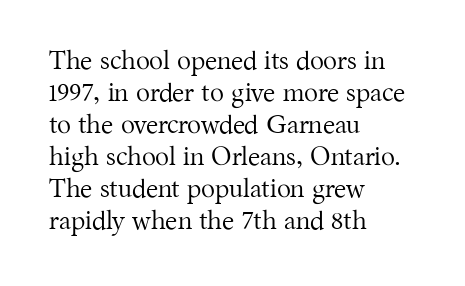
The image shows 26 px text type, upright; set left-aligned, line spacing 1.23x, normal letter spacing, not underlined.
